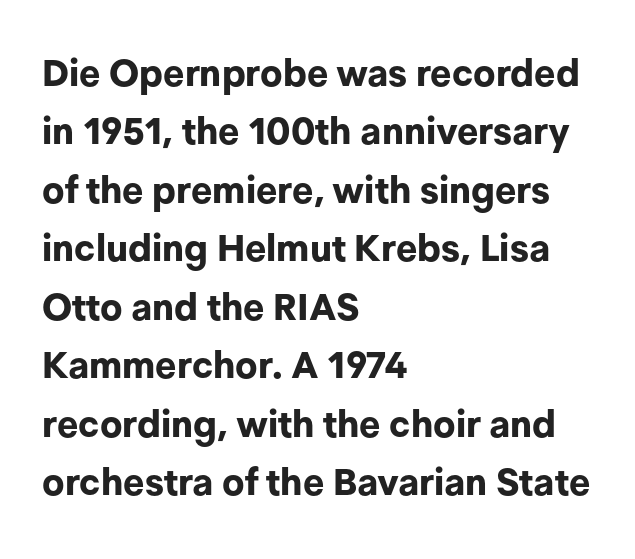
{"serif": "no", "italic": "no", "bold": "yes", "weight": "bold", "width": "normal", "stroke_contrast": "low", "x_height": "medium", "monospaced": "no", "underline": "no", "align": "left", "line_spacing": "normal", "line_spacing_ratio": 1.58, "letter_spacing": "normal", "letter_spacing_em": 0.0, "glyph_px": 37}
